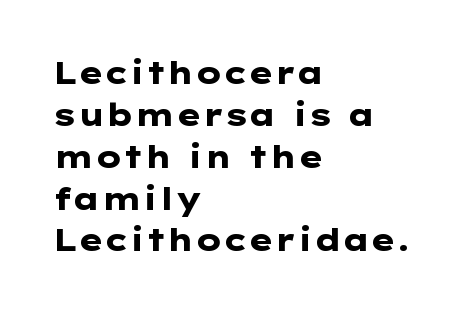
Classification — sans serif. The type is set solid horizontally, with unmodified tracking. The strip under each line holds only bare page. Notice how the passage keeps a crisp vertical edge on the left only. The sample has been set heavy, in full bold.
